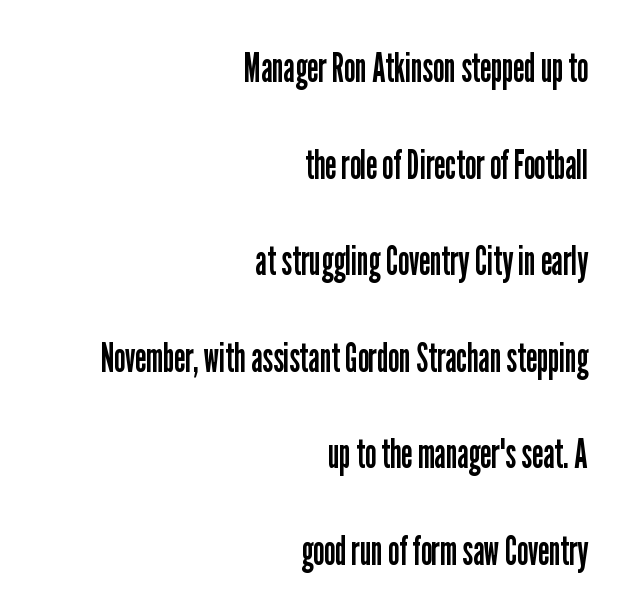
{"serif": "no", "italic": "no", "bold": "no", "weight": "regular", "width": "condensed", "stroke_contrast": "low", "x_height": "medium", "monospaced": "no", "underline": "no", "align": "right", "line_spacing": "loose", "line_spacing_ratio": 2.3, "letter_spacing": "normal", "letter_spacing_em": 0.0, "glyph_px": 42}
